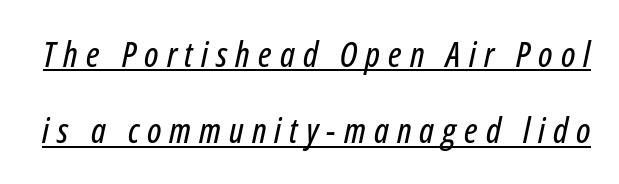
Q: Is the text italic (slanted)? A: Yes, it leans right by about 12 degrees.
Q: Is the text underlined? A: Yes.
Q: Is the spacing between letters normal or unusually wide? A: Unusually wide.
Q: Is the spacing between lines tight, normal or loose? A: Loose.
Q: Width (condensed, normal, or wide)? A: Condensed.
Q: Stroke contrast? A: Low.
Q: x-height? A: Medium.
Q: Monospaced? A: No.
